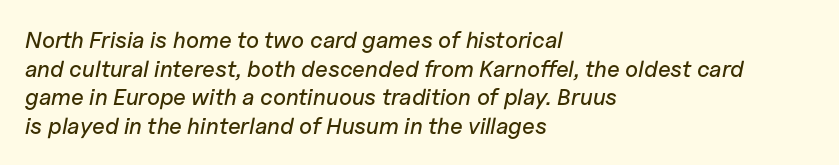
These lines were composed using italics. The letters sit at their default tracking, neither squeezed nor spread. The strip under each line holds only bare page. This sample is left-justified, so line endings fall wherever the words run out.
